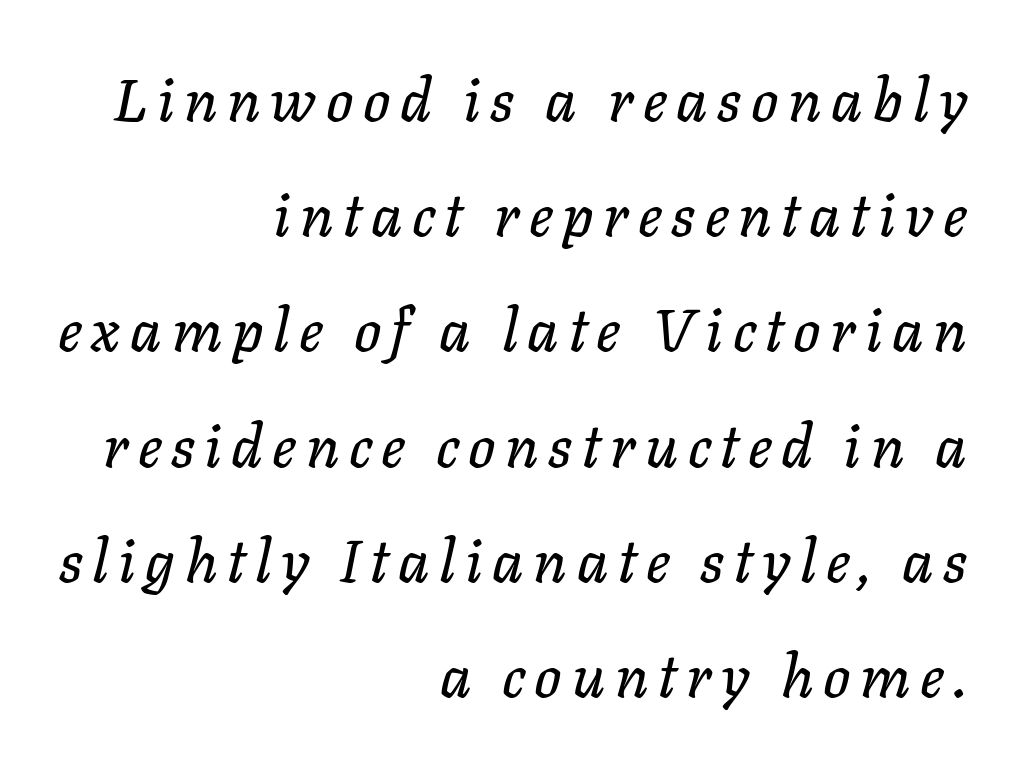
{"italic": "yes", "lean": "right", "slant_degrees": 11, "width": "normal", "stroke_contrast": "low", "x_height": "medium", "monospaced": "no", "underline": "no", "align": "right", "line_spacing": "loose", "line_spacing_ratio": 1.92, "glyph_px": 60}
